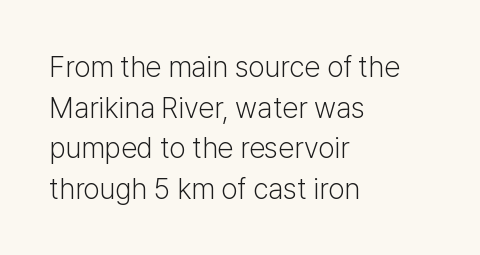
Left-aligned paragraph, ragged on the right. In terms of letterform style, serifs are entirely absent. The font is comparable to plain body text, perhaps lighter. Do the letters lean? They stand straight. Here the designer chose a conventional face with non-uniform glyph widths. A clean baseline with only descenders dipping below it.
